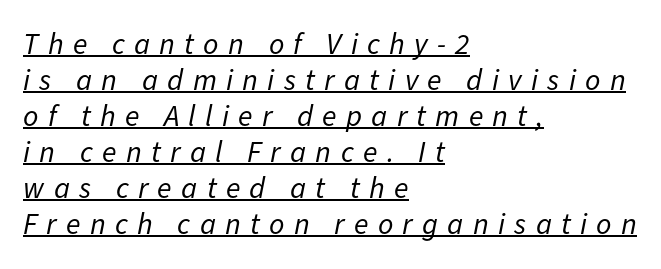
{"italic": "yes", "lean": "right", "slant_degrees": 11, "bold": "no", "weight": "regular", "width": "normal", "stroke_contrast": "low", "x_height": "medium", "monospaced": "no", "underline": "yes", "align": "left", "line_spacing_ratio": 1.2, "letter_spacing": "wide", "letter_spacing_em": 0.31, "glyph_px": 30}
